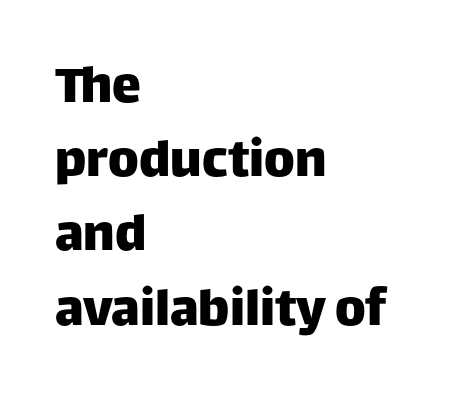
The image shows 58 px sans-serif type, upright; set left-aligned, normal line spacing (1.28x), normal letter spacing, not underlined; low stroke contrast and a large x-height.
